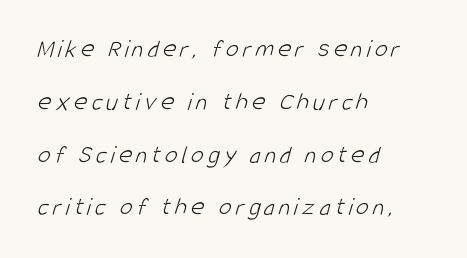
{"bold": "no", "underline": "no", "align": "left", "line_spacing": "loose", "line_spacing_ratio": 2.03, "glyph_px": 26}
